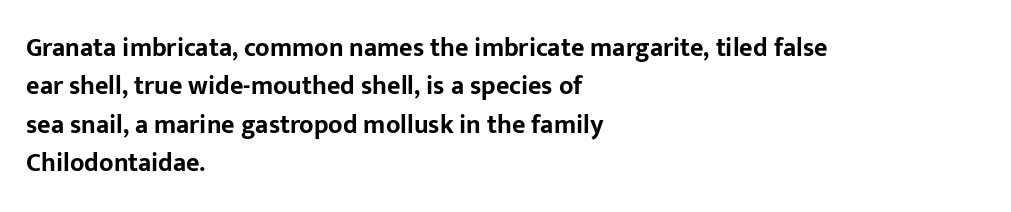
The image shows 26 px bold type, upright; set left-aligned, normal line spacing (1.48x), normal letter spacing, not underlined.
